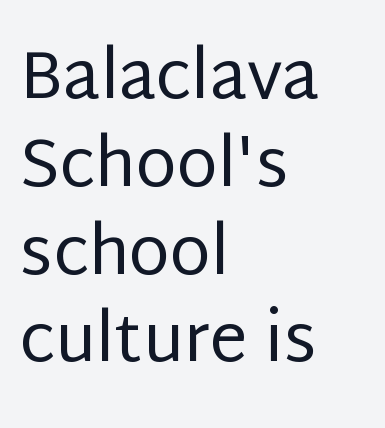
The image shows 67 px regular-weight sans-serif type, upright; set left-aligned, normal line spacing (1.31x), normal letter spacing, not underlined; low stroke contrast and a large x-height.
